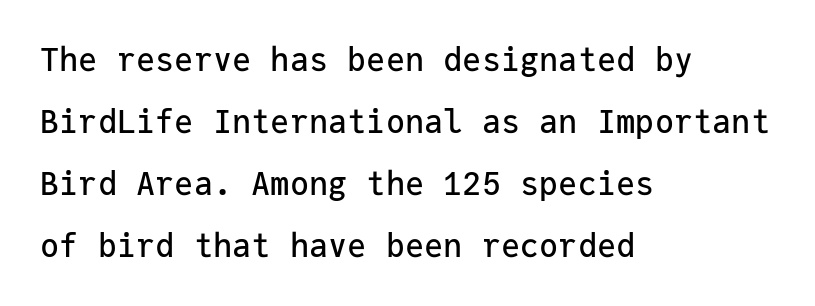
The image shows 32 px sans-serif type, upright, monospaced; set left-aligned, loose line spacing (1.94x), normal letter spacing, not underlined; low stroke contrast and a medium x-height.
